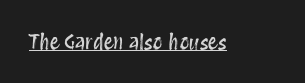
The image shows 20 px text type, upright; set normal letter spacing, underlined.
